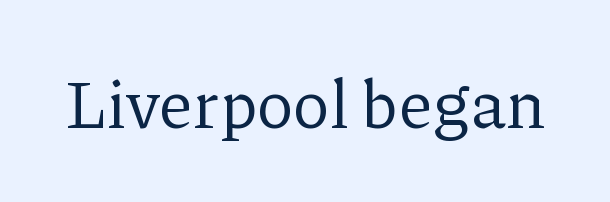
The typeface has the unassuming heft of standard copy or less. The letters sit at their default tracking, neither squeezed nor spread. The passage shown is typeset with a serif family. Unlike italic type, these characters show no tilt at all. Underline: absent. Is this a fixed-width face? No — the glyphs have proportional, varying widths.
